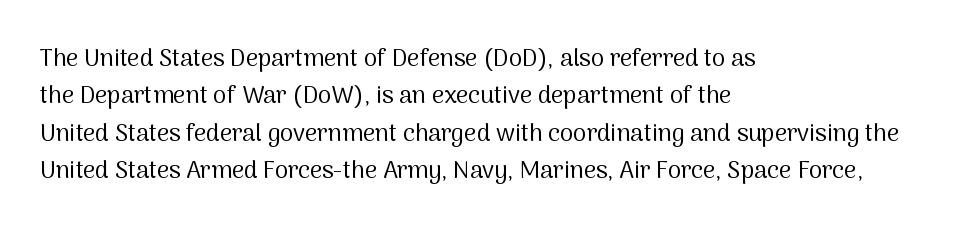
{"italic": "no", "bold": "no", "underline": "no", "align": "left", "line_spacing": "normal", "line_spacing_ratio": 1.56, "letter_spacing": "normal", "letter_spacing_em": 0.0, "glyph_px": 24}
